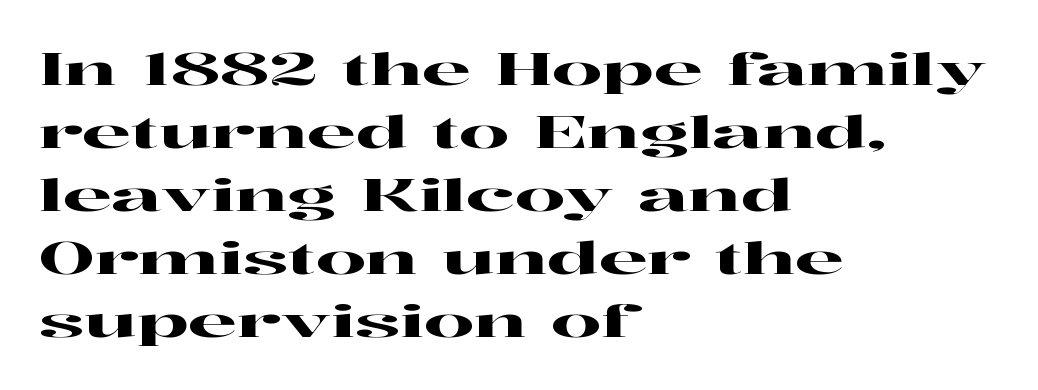
One glance says typical: line gaps are just what's usual. This sample uses plain, unmodified letter spacing. Each row of text sits above clean, open space. Every row of glyphs begins at an identical x-position on the left. Note the varied advance widths — an 'i' is clearly narrower than an 'm'. Regarding serifs, this sample has them.
